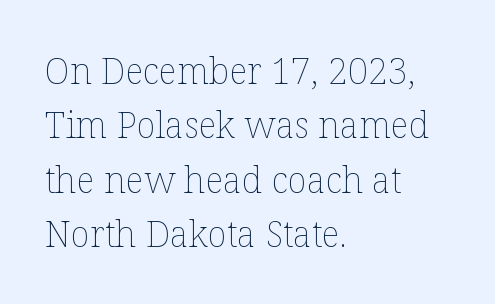
The image shows 36 px thin type, upright; set left-aligned, normal line spacing (1.51x), normal letter spacing, not underlined; low stroke contrast and a medium x-height.
